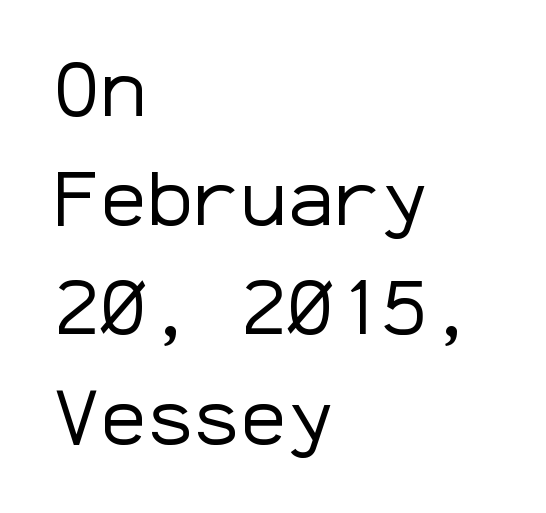
The rendering uses a moderate line-height, typical for paragraphs. The letters stand upright; this is a roman face. The face used here is monospaced, like something from a code editor. The words here are not underlined. The glyphs in this specimen are sans serif. How are the letters spaced? Ordinarily, with no added tracking.
